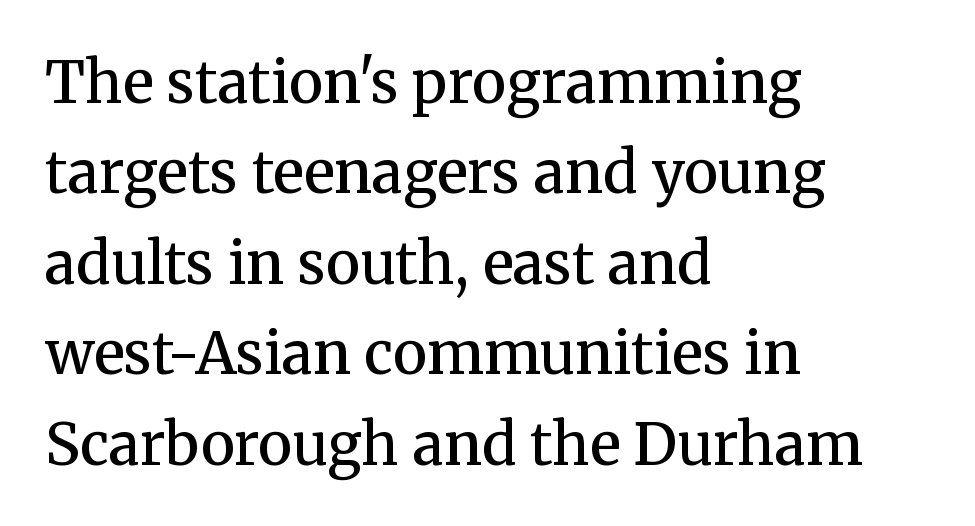
The image shows 58 px semibold serif type, upright; set left-aligned, normal line spacing (1.56x), normal letter spacing, not underlined; medium stroke contrast and a medium x-height.
